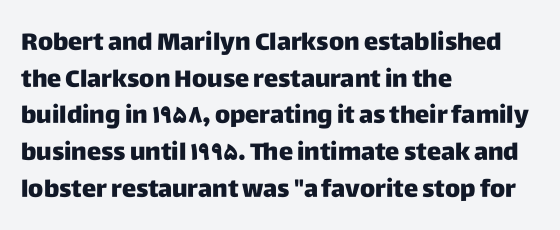
Q: Is the text italic (slanted)? A: No, it is upright.
Q: Is the text underlined? A: No.
Q: How is the paragraph aligned? A: Left-aligned.
Q: Is the spacing between letters normal or unusually wide? A: Normal.
Q: Is the spacing between lines tight, normal or loose? A: Normal.
